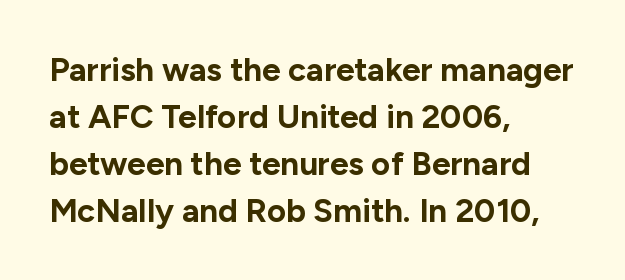
Q: Is the text bold? A: Yes.
Q: Is the text italic (slanted)? A: No, it is upright.
Q: Is the typeface a serif or a sans-serif typeface? A: Sans-serif.
Q: Is the text underlined? A: No.
Q: How is the paragraph aligned? A: Left-aligned.
Q: Is the spacing between letters normal or unusually wide? A: Normal.
Q: Is the spacing between lines tight, normal or loose? A: Normal.
Q: Width (condensed, normal, or wide)? A: Normal.
Q: Stroke contrast? A: Low.
Q: x-height? A: Medium.
Q: Monospaced? A: No.
